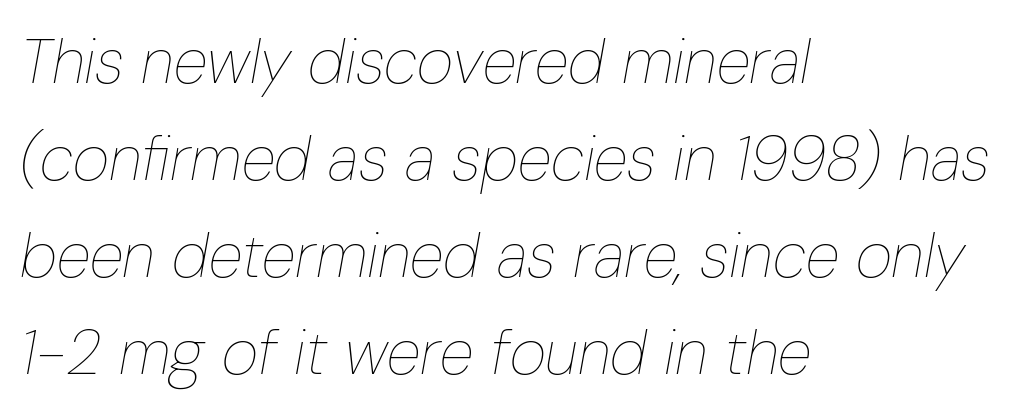
{"italic": "yes", "lean": "right", "slant_degrees": 10, "bold": "no", "weight": "thin", "width": "condensed", "stroke_contrast": "low", "x_height": "medium", "monospaced": "no", "underline": "no", "align": "left", "line_spacing": "normal", "line_spacing_ratio": 1.54, "letter_spacing": "normal", "letter_spacing_em": 0.0, "glyph_px": 63}
